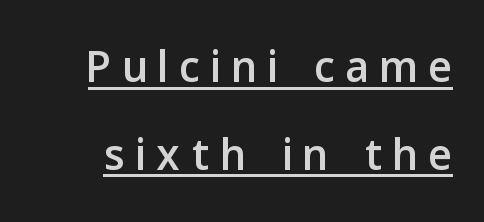
The lettering stays uniformly vertical, giving the passage a roman look. The lettering is marked with a stroke running underneath it. The type family on display is of the sans-serif kind. One glance says typical: line gaps are just what's usual. Think of a printed novel: that variable character pitch is what you see here.
